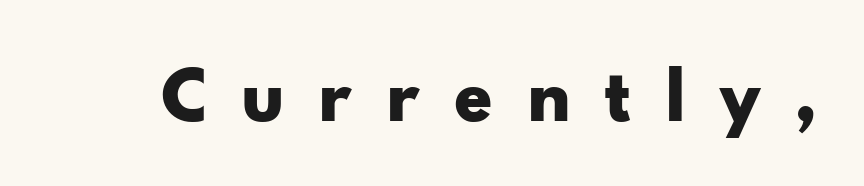
Q: Is the text bold? A: Yes.
Q: Is the text italic (slanted)? A: No, it is upright.
Q: Is the typeface a serif or a sans-serif typeface? A: Sans-serif.
Q: Is the text underlined? A: No.
Q: Is the spacing between letters normal or unusually wide? A: Unusually wide.
Q: Width (condensed, normal, or wide)? A: Wide.
Q: Stroke contrast? A: Low.
Q: x-height? A: Small.
Q: Monospaced? A: No.
